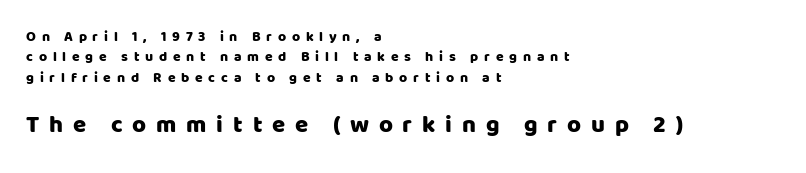
The gap between lines stays unmarked. You could only call the tracking loose — the letters float apart. Horizontally, the lines are justified to the leading edge only. If you drew a line through each stem, it would be perfectly vertical. This layout puts the modest block above and the oversized block below. Successive baselines arrive at the customary interval.
